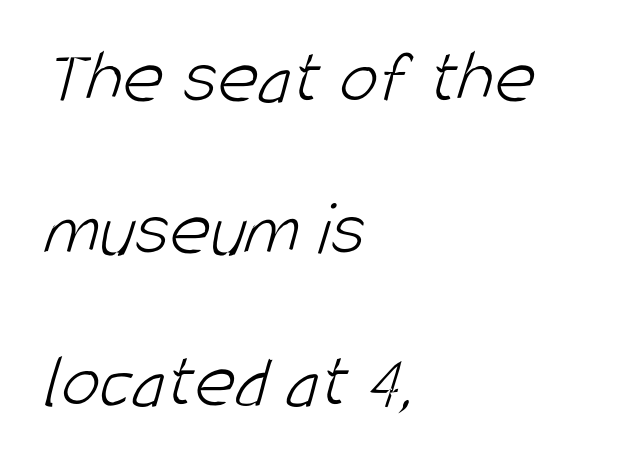
The image shows 78 px light, condensed sans-serif type; set left-aligned, loose line spacing (1.95x), normal letter spacing, not underlined; low stroke contrast and a large x-height.
